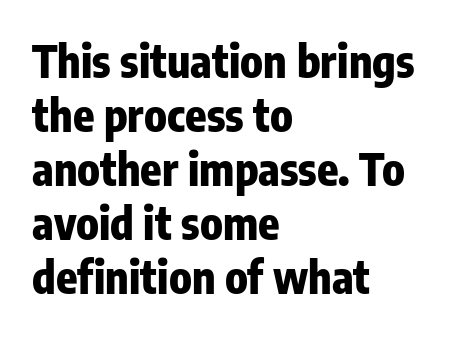
Q: Is the text bold? A: Yes.
Q: Is the text italic (slanted)? A: No, it is upright.
Q: Is the typeface a serif or a sans-serif typeface? A: Sans-serif.
Q: Is the text underlined? A: No.
Q: How is the paragraph aligned? A: Left-aligned.
Q: Is the spacing between letters normal or unusually wide? A: Normal.
Q: Width (condensed, normal, or wide)? A: Condensed.
Q: Stroke contrast? A: Low.
Q: x-height? A: Medium.
Q: Monospaced? A: No.
